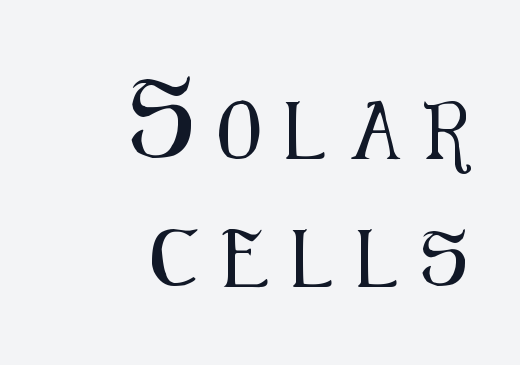
Q: Is the text italic (slanted)? A: No, it is upright.
Q: Is the text underlined? A: No.
Q: How is the paragraph aligned? A: Right-aligned.
Q: Is the spacing between letters normal or unusually wide? A: Unusually wide.
Q: Is the spacing between lines tight, normal or loose? A: Loose.
Q: Width (condensed, normal, or wide)? A: Condensed.
Q: Stroke contrast? A: Medium.
Q: x-height? A: Medium.
Q: Monospaced? A: No.
